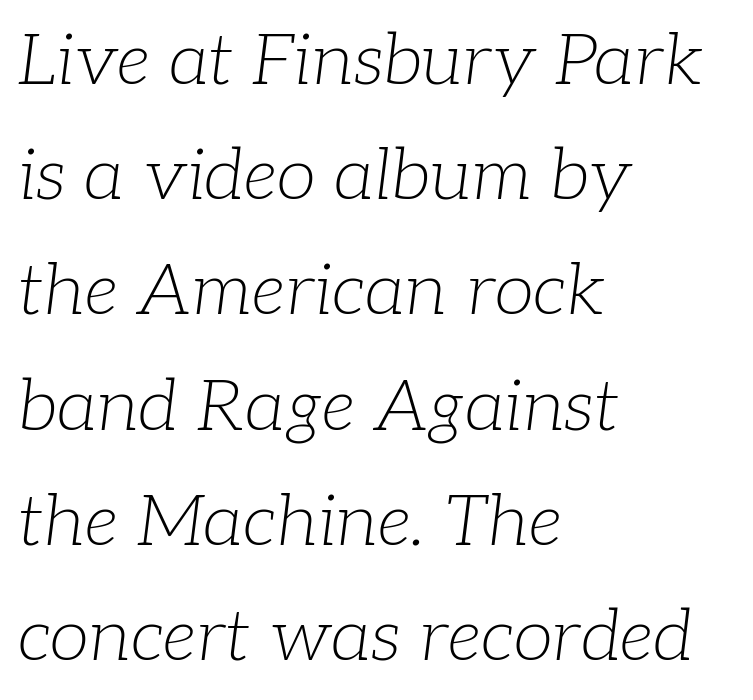
Q: Is the text bold? A: No.
Q: Is the text italic (slanted)? A: Yes, it leans right by about 7 degrees.
Q: Is the typeface a serif or a sans-serif typeface? A: Serif.
Q: Is the text underlined? A: No.
Q: How is the paragraph aligned? A: Left-aligned.
Q: Is the spacing between letters normal or unusually wide? A: Normal.
Q: Is the spacing between lines tight, normal or loose? A: Normal.
Q: Width (condensed, normal, or wide)? A: Normal.
Q: Stroke contrast? A: Low.
Q: x-height? A: Medium.
Q: Monospaced? A: No.
